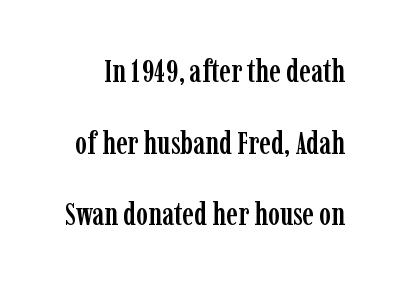
Q: Is the text italic (slanted)? A: No, it is upright.
Q: Is the typeface a serif or a sans-serif typeface? A: Serif.
Q: Is the text underlined? A: No.
Q: Is the spacing between letters normal or unusually wide? A: Normal.
Q: Is the spacing between lines tight, normal or loose? A: Loose.
Q: Width (condensed, normal, or wide)? A: Condensed.
Q: Stroke contrast? A: Low.
Q: x-height? A: Medium.
Q: Monospaced? A: No.
